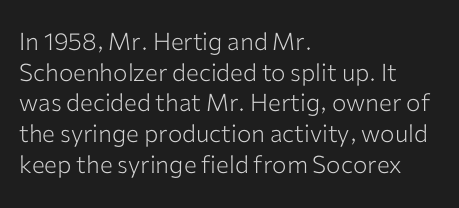
The image shows 24 px text type, upright; set left-aligned, normal line spacing (1.28x), normal letter spacing, not underlined.
